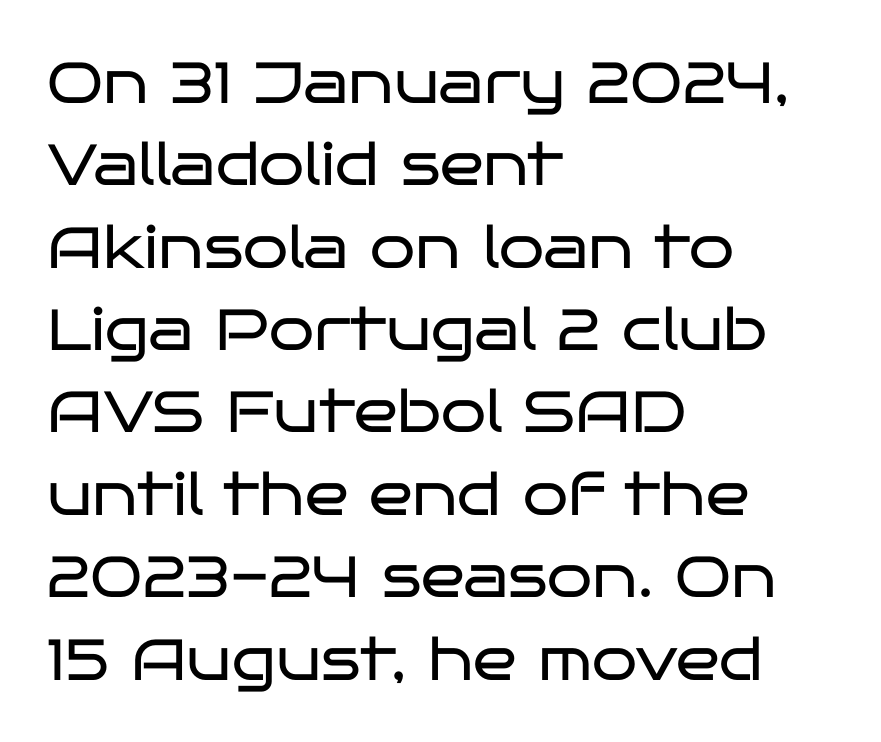
Q: Is the text bold? A: No.
Q: Is the text italic (slanted)? A: No, it is upright.
Q: Is the typeface a serif or a sans-serif typeface? A: Sans-serif.
Q: Is the text underlined? A: No.
Q: How is the paragraph aligned? A: Left-aligned.
Q: Is the spacing between letters normal or unusually wide? A: Normal.
Q: Is the spacing between lines tight, normal or loose? A: Normal.
Q: Width (condensed, normal, or wide)? A: Wide.
Q: Stroke contrast? A: Low.
Q: x-height? A: Large.
Q: Monospaced? A: No.
